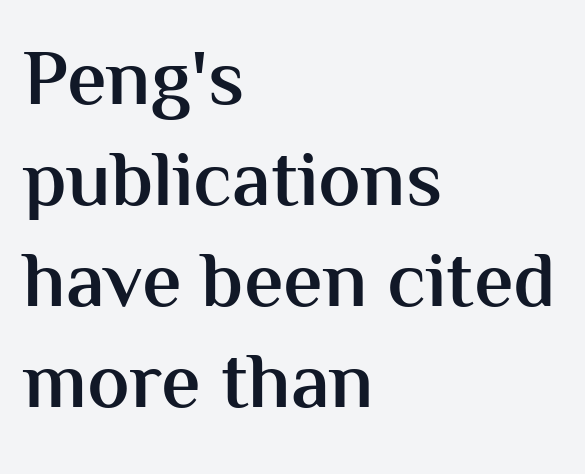
Underline: absent. Successive baselines arrive at the customary interval. Typographically, this falls in the sans-serif category. Its strokes are somewhat broadened, the hallmark of semibold type. The type is set solid horizontally, with unmodified tracking. The passage shown is typed in a proportional face where columns would drift.
